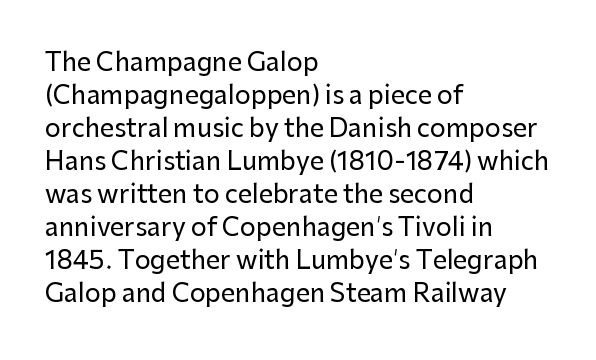
Every row of glyphs begins at an identical x-position on the left. Words appear dense and cohesive because spacing is normal. Unlike italic type, these characters show no tilt at all. Vertical spacing — default. Check under the words: just untouched page.
